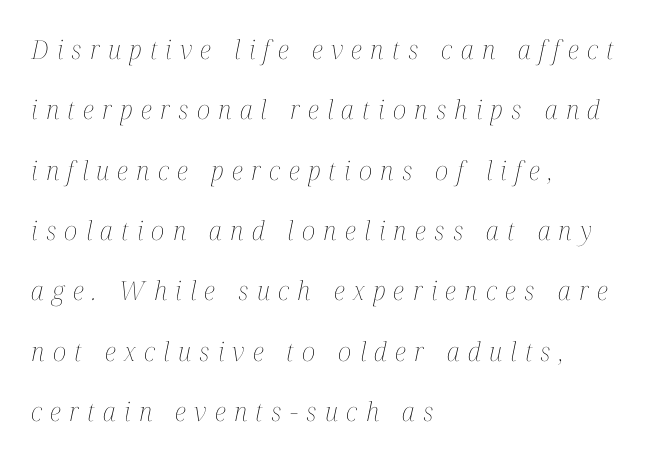
Stems here are at most as thick as an everyday book face. Look at the tracking — it's clearly loosened, letters drifting apart. The lines are spread far apart with generous leading. Every row of glyphs begins at an identical x-position on the left.
